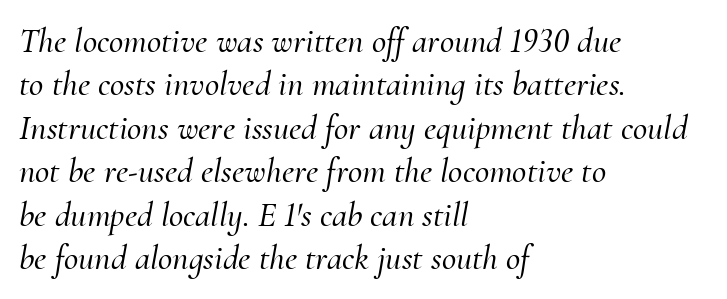
{"serif": "yes", "italic": "yes", "lean": "right", "slant_degrees": 10, "width": "normal", "stroke_contrast": "medium", "x_height": "small", "monospaced": "no", "underline": "no", "align": "left", "line_spacing_ratio": 1.24, "letter_spacing": "normal", "letter_spacing_em": 0.0, "glyph_px": 35}
